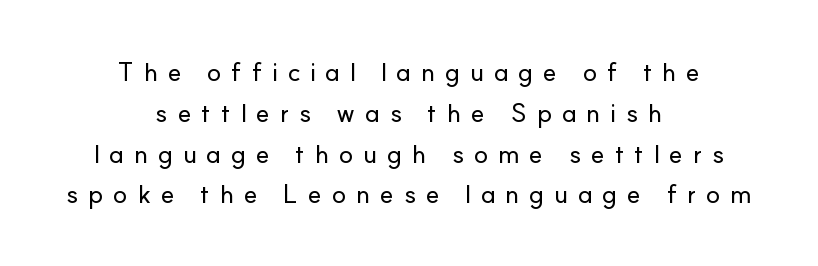
Q: Is the text italic (slanted)? A: No, it is upright.
Q: Is the text underlined? A: No.
Q: How is the paragraph aligned? A: Centered.
Q: Is the spacing between letters normal or unusually wide? A: Unusually wide.
Q: Is the spacing between lines tight, normal or loose? A: Normal.
